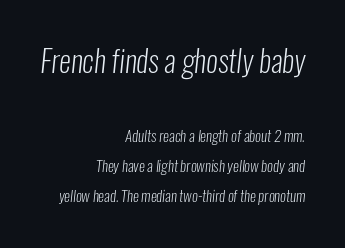
{"serif": "no", "bold": "no", "weight": "light", "width": "condensed", "stroke_contrast": "low", "x_height": "medium", "monospaced": "no", "underline": "no", "align": "right", "line_spacing": "loose", "line_spacing_ratio": 2.02, "letter_spacing": "normal", "letter_spacing_em": 0.0, "larger_block": "first", "size_ratio": 2.0, "glyph_px": 30}
